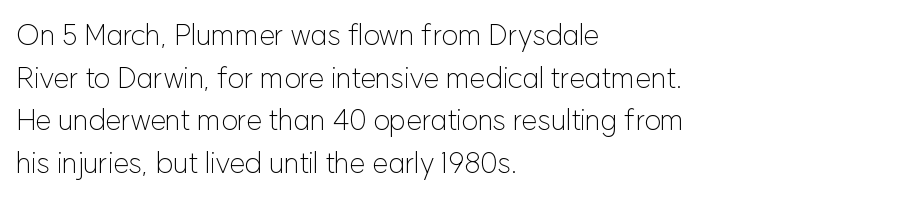
{"serif": "no", "italic": "no", "bold": "no", "weight": "light", "width": "normal", "stroke_contrast": "low", "x_height": "medium", "monospaced": "no", "underline": "no", "align": "left", "line_spacing": "normal", "line_spacing_ratio": 1.47, "letter_spacing": "normal", "letter_spacing_em": 0.0, "glyph_px": 29}
